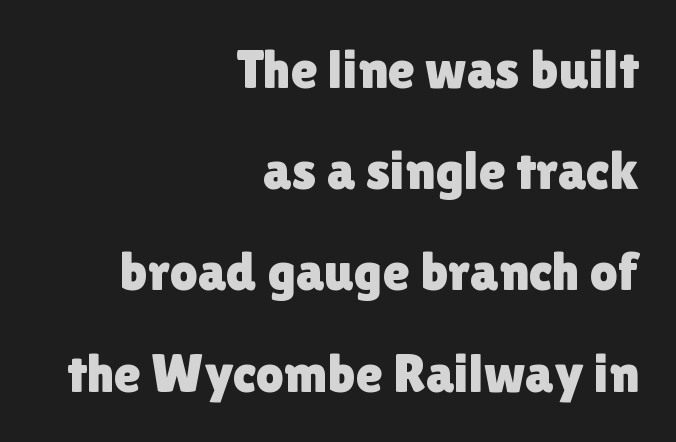
If you drew a line through each stem, it would be perfectly vertical. Each letter keeps its own natural width here, so spacing adapts to shape. The text block is weighted toward the right margin, trailing off unevenly leftward. Look at the tracking — it's just the regular setting, nothing added.
